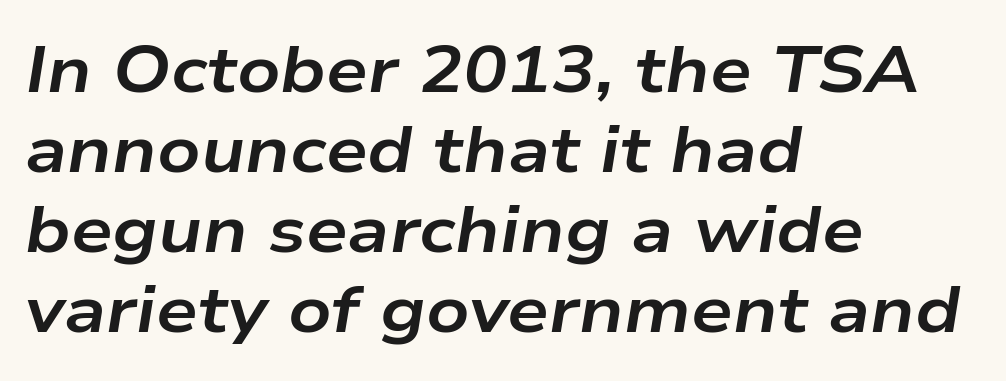
The face used here is proportionally spaced, like ordinary book or web type. Horizontally, the lines are justified to the leading edge only. The passage shown leans; its letterforms are oblique. No extra tracking has been applied to these lines.
